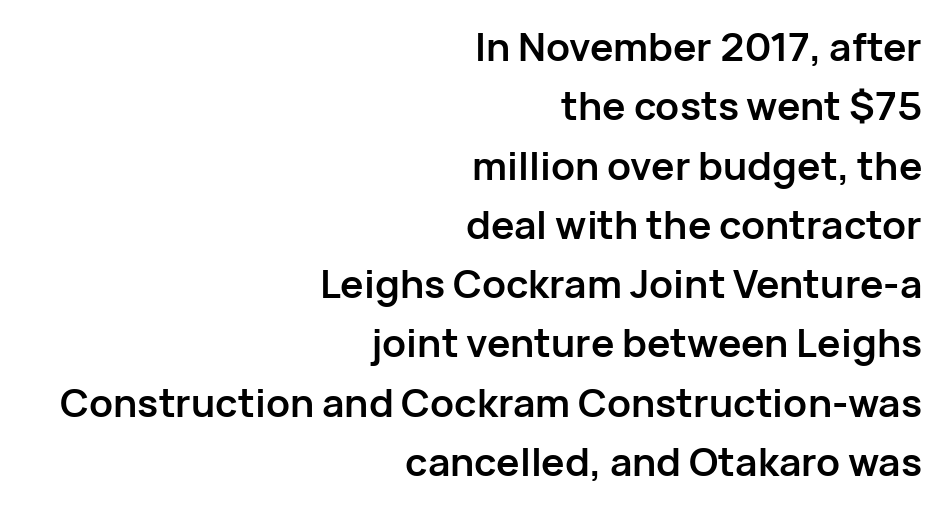
The letters advance in unequal steps, a hallmark of proportional type. Teacher's note: observe the even right margin — that is flush-right alignment. Plenty of ink on the page — the face is bold. Leading matches the norm, producing a regular column.
